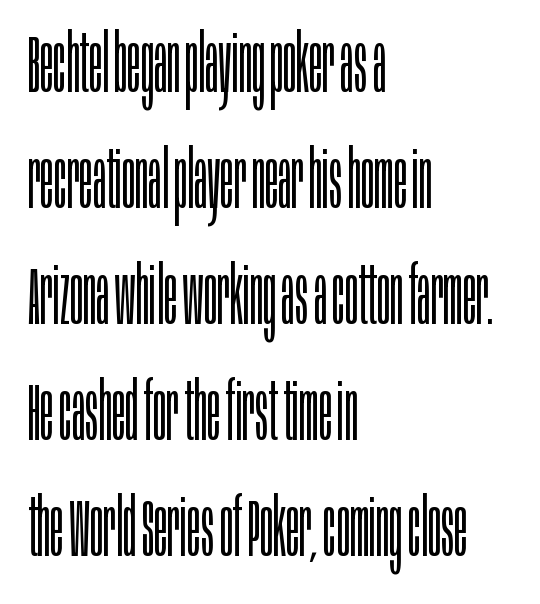
Q: Is the text bold? A: No.
Q: Is the text italic (slanted)? A: No, it is upright.
Q: Is the typeface a serif or a sans-serif typeface? A: Sans-serif.
Q: Is the text underlined? A: No.
Q: How is the paragraph aligned? A: Left-aligned.
Q: Is the spacing between letters normal or unusually wide? A: Normal.
Q: Is the spacing between lines tight, normal or loose? A: Normal.
Q: Width (condensed, normal, or wide)? A: Condensed.
Q: Stroke contrast? A: Low.
Q: x-height? A: Large.
Q: Monospaced? A: No.
